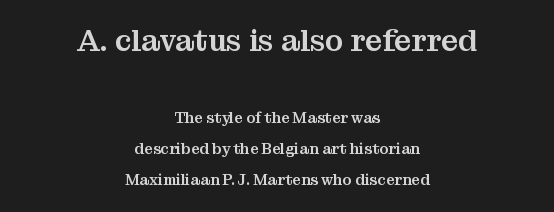
{"serif": "yes", "italic": "no", "width": "normal", "stroke_contrast": "medium", "x_height": "medium", "monospaced": "no", "underline": "no", "align": "center", "line_spacing": "loose", "line_spacing_ratio": 2.09, "letter_spacing": "normal", "letter_spacing_em": 0.0, "larger_block": "first", "size_ratio": 2.0, "glyph_px": 30}
